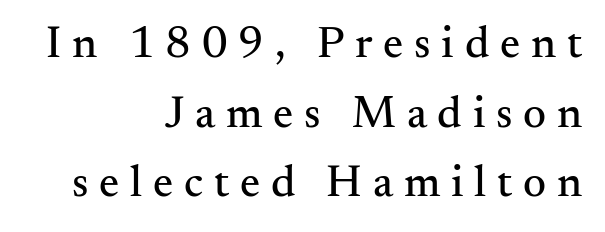
The image shows 45 px serif type, upright; set right-aligned, normal line spacing (1.55x), unusually wide letter spacing (+0.24 em), not underlined; medium stroke contrast and a small x-height.
